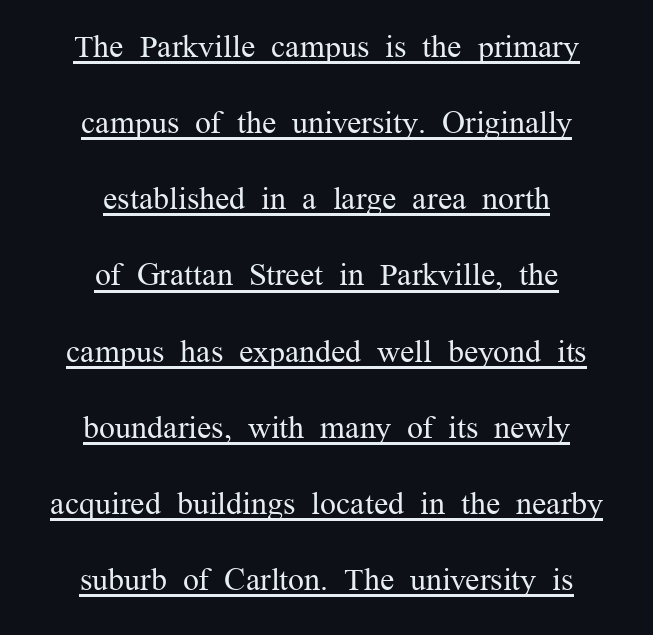
{"serif": "yes", "italic": "no", "bold": "no", "weight": "regular", "width": "normal", "stroke_contrast": "medium", "x_height": "medium", "monospaced": "no", "underline": "yes", "align": "center", "line_spacing": "loose", "line_spacing_ratio": 2.38, "letter_spacing": "normal", "letter_spacing_em": 0.0, "glyph_px": 32}
